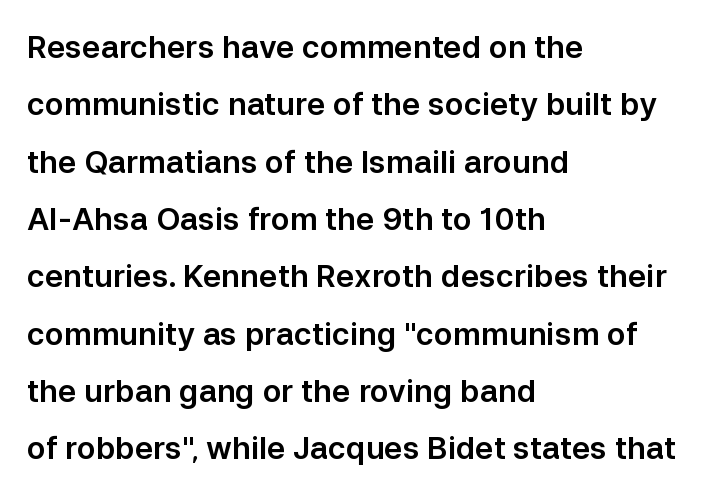
Each row of text sits above clean, open space. Every stem runs plumb, perpendicular to the baseline. I'd call this a sans setting — the letters go barefoot. The rendering uses natural spacing where letterforms have individual widths.
